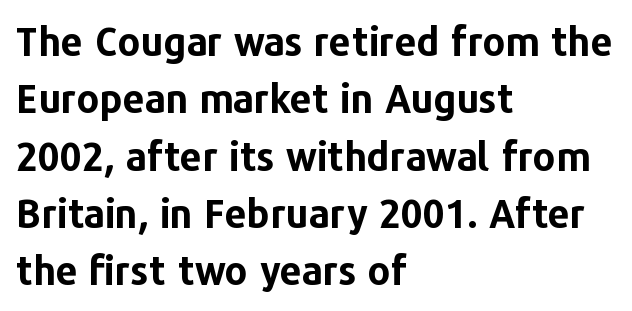
A clean baseline with only descenders dipping below it. Between one letter and the next there's only the usual sliver of space. Heft: maximum for text — a bold. Leading: standard.
